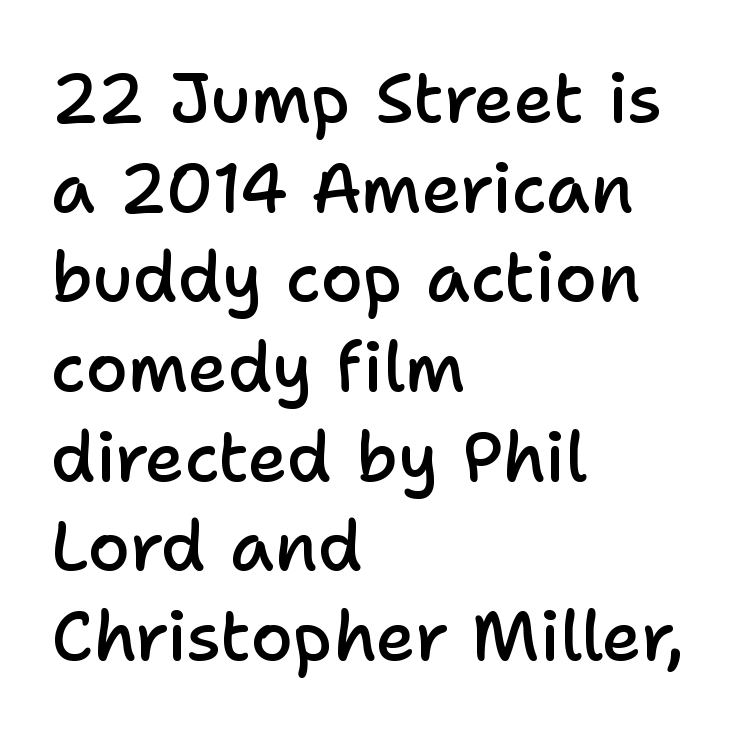
{"serif": "no", "italic": "no", "bold": "semi", "weight": "semibold", "width": "normal", "stroke_contrast": "low", "x_height": "medium", "monospaced": "no", "underline": "no", "align": "left", "line_spacing": "normal", "line_spacing_ratio": 1.3, "letter_spacing": "normal", "letter_spacing_em": 0.0, "glyph_px": 69}
